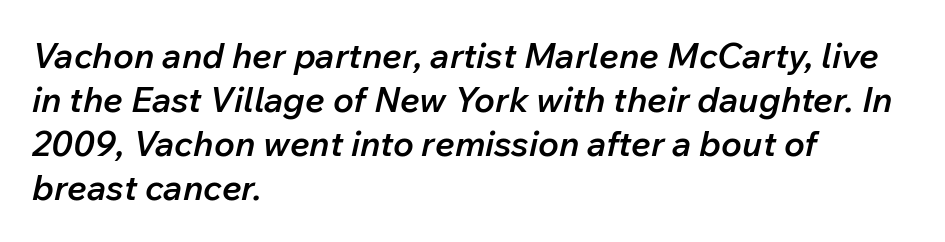
{"italic": "yes", "lean": "right", "slant_degrees": 12, "bold": "semi", "weight": "semibold", "width": "normal", "stroke_contrast": "low", "x_height": "medium", "monospaced": "no", "underline": "no", "align": "left", "line_spacing": "normal", "line_spacing_ratio": 1.26, "letter_spacing": "normal", "letter_spacing_em": 0.0, "glyph_px": 35}
